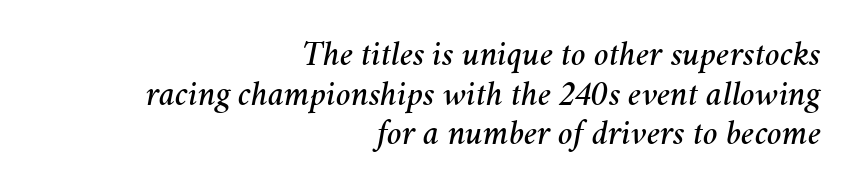
The image shows 35 px text type, italic (leaning right); set right-aligned, tight line spacing (1.13x), normal letter spacing, not underlined; medium stroke contrast and a medium x-height.
